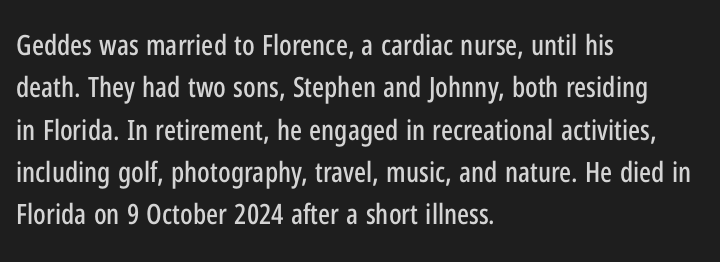
Q: Is the text italic (slanted)? A: No, it is upright.
Q: Is the typeface a serif or a sans-serif typeface? A: Sans-serif.
Q: Is the text underlined? A: No.
Q: How is the paragraph aligned? A: Left-aligned.
Q: Is the spacing between letters normal or unusually wide? A: Normal.
Q: Is the spacing between lines tight, normal or loose? A: Normal.
Q: Width (condensed, normal, or wide)? A: Condensed.
Q: Stroke contrast? A: Low.
Q: x-height? A: Medium.
Q: Monospaced? A: No.
